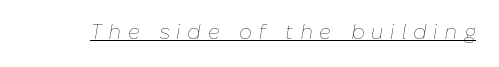
{"italic": "yes", "lean": "right", "slant_degrees": 10, "bold": "no", "underline": "yes", "letter_spacing": "wide", "letter_spacing_em": 0.35, "glyph_px": 20}
